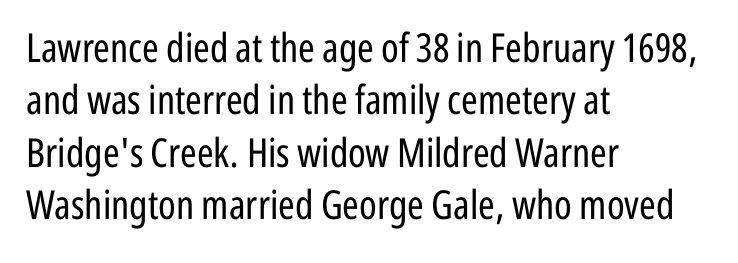
{"serif": "no", "italic": "no", "bold": "no", "weight": "regular", "width": "condensed", "stroke_contrast": "low", "x_height": "medium", "monospaced": "no", "underline": "no", "align": "left", "line_spacing": "normal", "line_spacing_ratio": 1.31, "letter_spacing": "normal", "letter_spacing_em": 0.0, "glyph_px": 40}
